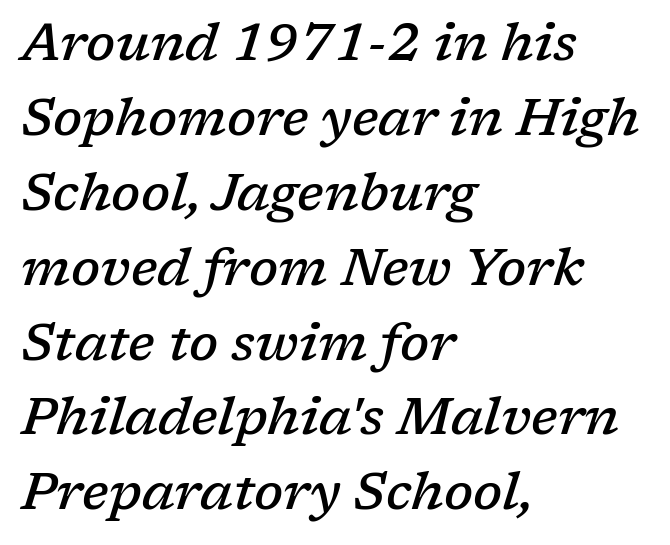
The image shows 52 px semibold serif type, italic (leaning right); set left-aligned, normal line spacing (1.44x), normal letter spacing, not underlined; low stroke contrast and a medium x-height.
